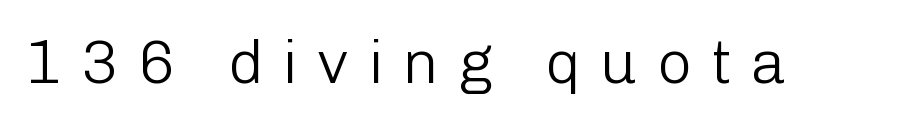
The image shows 61 px light sans-serif type, upright; set unusually wide letter spacing (+0.31 em), not underlined; low stroke contrast and a medium x-height.
